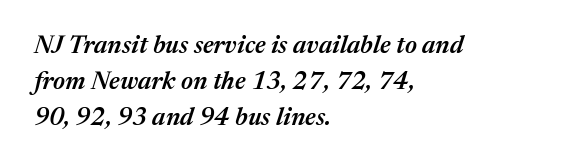
What weight is shown? A semibold, between regular and bold. Emphasis-style slanted type is in use. One-word summary of the alignment: left. Descenders hang freely into open space. The rendering uses a moderate line-height, typical for paragraphs.
